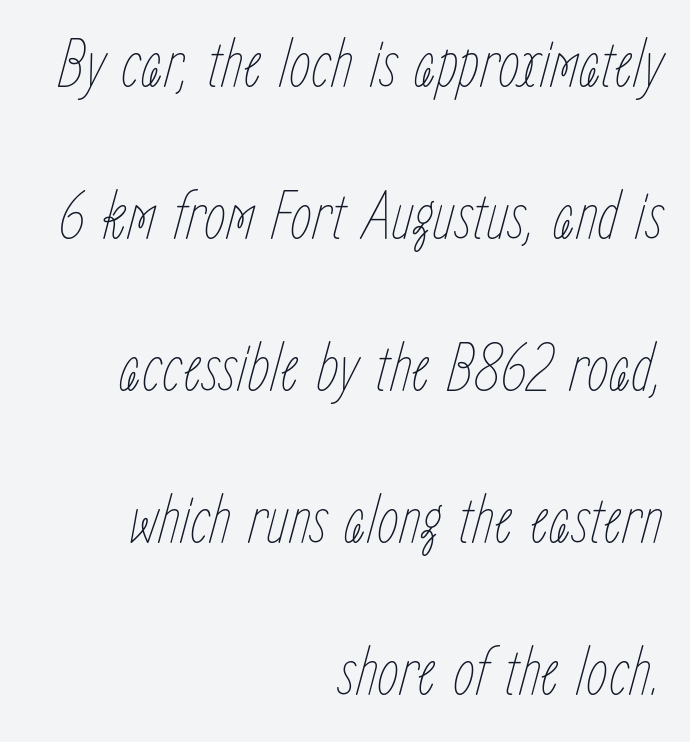
{"italic": "yes", "lean": "right", "slant_degrees": 15, "bold": "no", "weight": "thin", "width": "condensed", "stroke_contrast": "low", "x_height": "medium", "monospaced": "no", "underline": "no", "align": "right", "line_spacing": "loose", "line_spacing_ratio": 2.17, "letter_spacing": "normal", "letter_spacing_em": 0.0, "glyph_px": 70}
